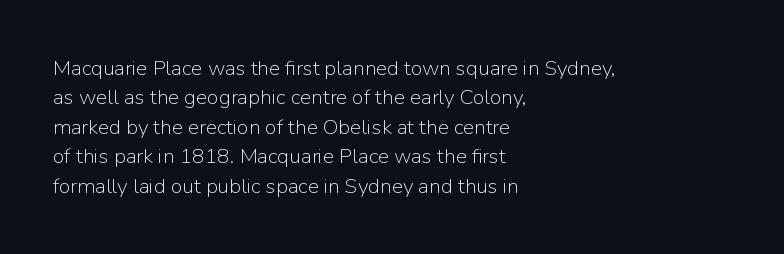
Q: Is the text bold? A: No.
Q: Is the text italic (slanted)? A: No, it is upright.
Q: Is the text underlined? A: No.
Q: How is the paragraph aligned? A: Left-aligned.
Q: Is the spacing between letters normal or unusually wide? A: Normal.
Q: Is the spacing between lines tight, normal or loose? A: Normal.
